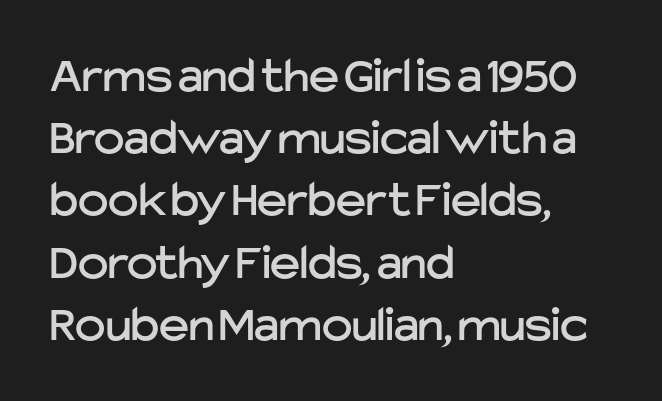
Any mark beneath the type? The region is blank. Standard letterfit; no display-style spreading of the glyphs. This sample has the flowing, uneven cadence of proportional lettering. The characters display no serif detailing; their extremities are plain. Leftover space on each line is placed entirely after the last word. Every stem runs plumb, perpendicular to the baseline.
